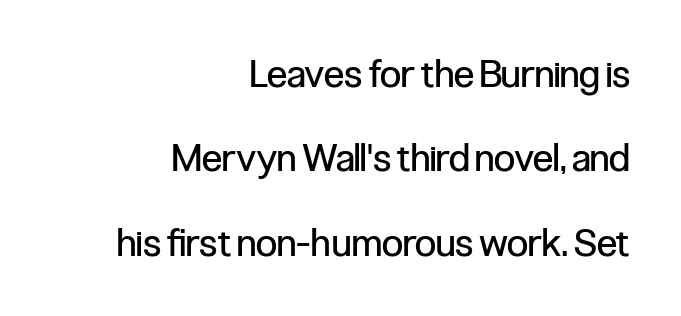
The image shows 38 px regular-weight, condensed sans-serif type, upright; set right-aligned, loose line spacing (2.22x), normal letter spacing, not underlined; low stroke contrast and a medium x-height.
